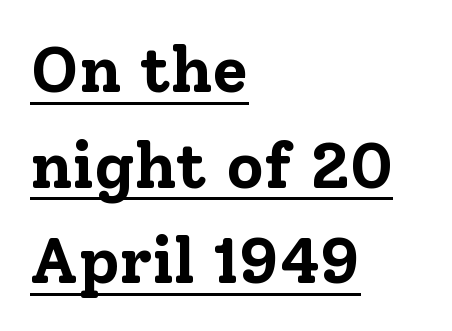
{"serif": "yes", "italic": "no", "bold": "yes", "weight": "bold", "width": "normal", "stroke_contrast": "low", "x_height": "medium", "monospaced": "no", "underline": "yes", "align": "left", "line_spacing": "normal", "line_spacing_ratio": 1.47, "letter_spacing": "normal", "letter_spacing_em": 0.0, "glyph_px": 65}
